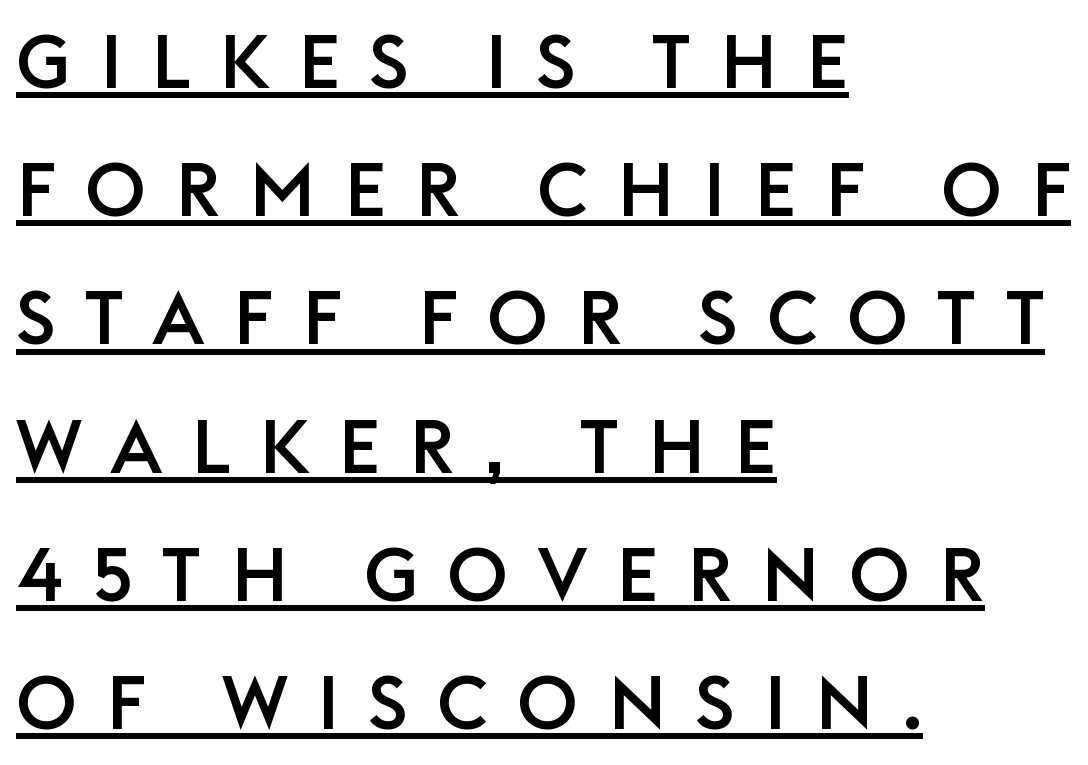
In CSS terms this would be text-align: left. Is this a sans? Yes — the strokes have no serifs. No italicization has been applied; the sample stays upright. Quick note: underline on.
